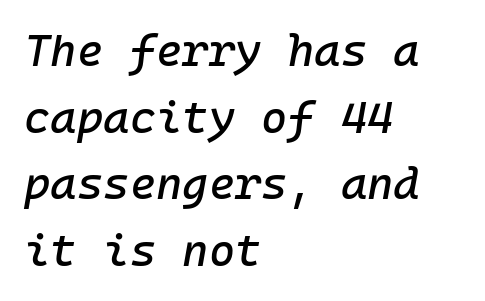
The image shows 45 px text type, italic (leaning right); set left-aligned, normal line spacing (1.48x), normal letter spacing, not underlined; low stroke contrast and a medium x-height.
